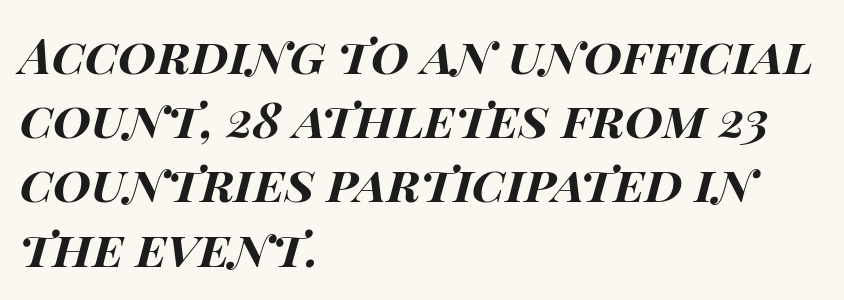
Unmarked baselines from the first word to the last. Standard letterfit; no display-style spreading of the glyphs. Baseline-to-baseline distance is the conventional proportion of letter height. Style check: oblique. Character widths vary here, with narrow letters taking less room than wide ones.
